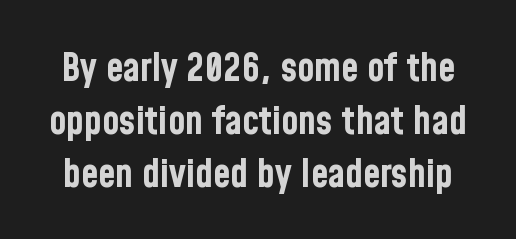
{"serif": "no", "italic": "no", "bold": "yes", "weight": "bold", "width": "condensed", "stroke_contrast": "low", "x_height": "medium", "monospaced": "no", "underline": "no", "line_spacing": "normal", "line_spacing_ratio": 1.36, "letter_spacing": "normal", "letter_spacing_em": 0.0, "glyph_px": 39}
